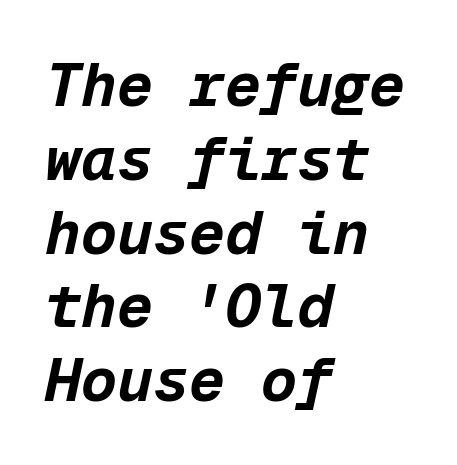
Every character sits at an angle, as italics do. The passage shown has conventional tracking throughout. The gap between lines stays unmarked. The passage shown is typed in a monospace face where columns stay perfectly aligned. The face used here has the dense, thick strokes of a bold. A classic flush-left, rag-right setting is used for this passage.
